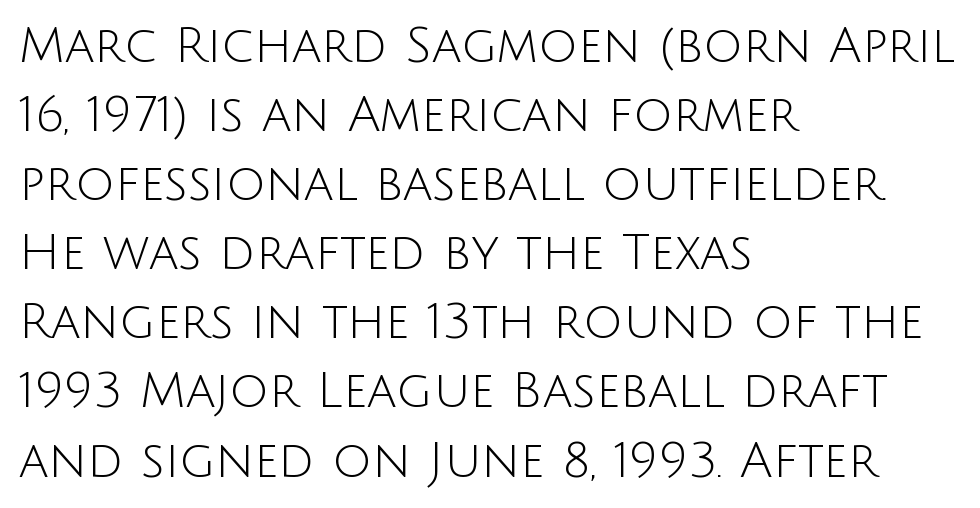
Q: Is the text bold? A: No.
Q: Is the text italic (slanted)? A: No, it is upright.
Q: Is the typeface a serif or a sans-serif typeface? A: Sans-serif.
Q: Is the text underlined? A: No.
Q: How is the paragraph aligned? A: Left-aligned.
Q: Is the spacing between letters normal or unusually wide? A: Normal.
Q: Is the spacing between lines tight, normal or loose? A: Normal.
Q: Width (condensed, normal, or wide)? A: Normal.
Q: Stroke contrast? A: Low.
Q: x-height? A: Large.
Q: Monospaced? A: No.
